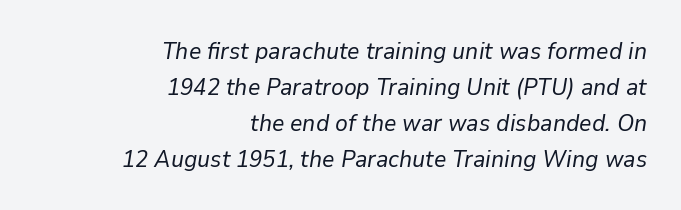
{"italic": "yes", "lean": "right", "slant_degrees": 9, "bold": "no", "underline": "no", "align": "right", "line_spacing": "normal", "line_spacing_ratio": 1.5, "letter_spacing": "normal", "letter_spacing_em": 0.0, "glyph_px": 24}
